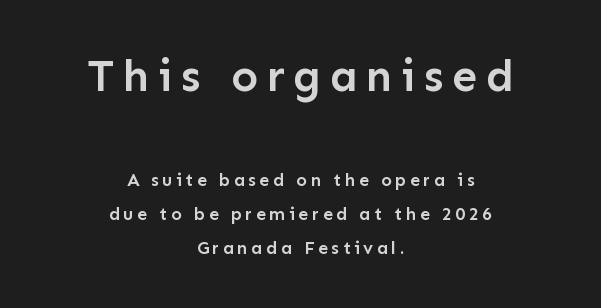
{"serif": "no", "italic": "no", "bold": "semi", "weight": "semibold", "width": "normal", "stroke_contrast": "low", "x_height": "medium", "monospaced": "no", "underline": "no", "align": "center", "line_spacing_ratio": 1.89, "larger_block": "first", "size_ratio": 2.5, "glyph_px": 45}
